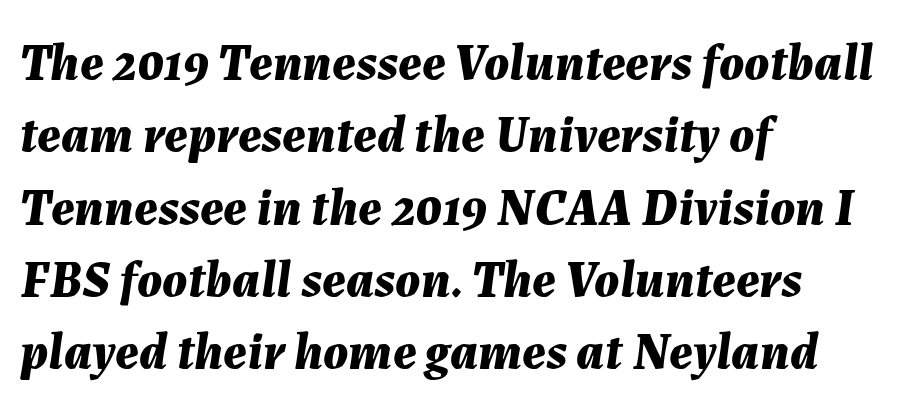
Bare-footed words on every line. The glyphs look as if they've been sheared to an angle. I'd describe the lettering as bold — thick and assertive. Horizontally, the lines are justified to the leading edge only. The letters advance in unequal steps, a hallmark of proportional type.
